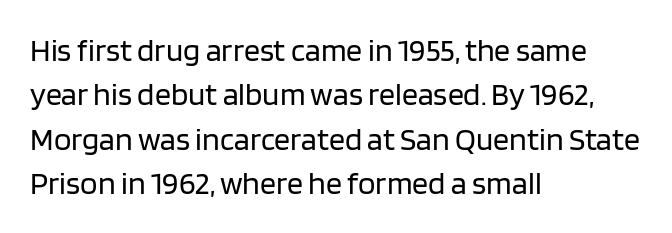
The image shows 32 px regular-weight sans-serif type, upright; set left-aligned, normal line spacing (1.39x), normal letter spacing, not underlined; low stroke contrast and a large x-height.
